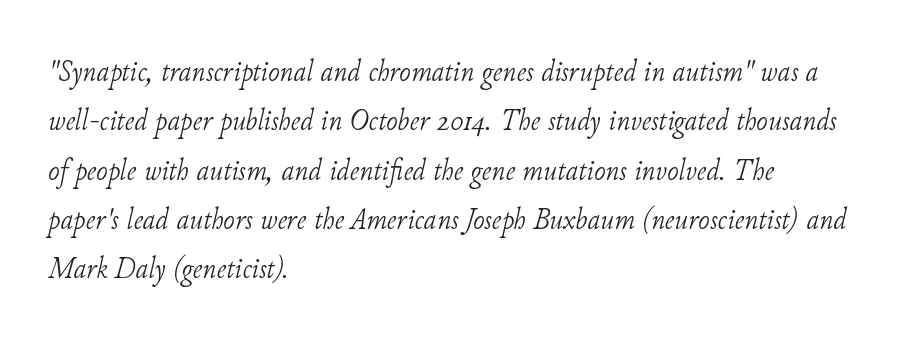
{"serif": "yes", "italic": "yes", "lean": "right", "slant_degrees": 11, "bold": "no", "weight": "light", "width": "normal", "stroke_contrast": "low", "x_height": "small", "monospaced": "no", "underline": "no", "align": "left", "line_spacing": "normal", "line_spacing_ratio": 1.59, "letter_spacing": "normal", "letter_spacing_em": 0.0, "glyph_px": 31}
